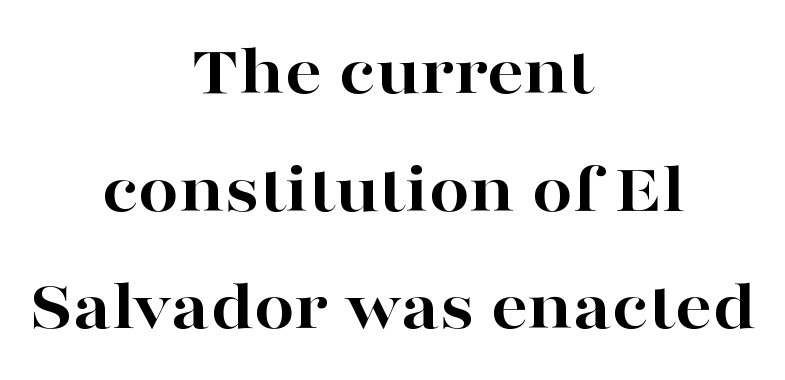
Q: Is the text bold? A: Yes.
Q: Is the text italic (slanted)? A: No, it is upright.
Q: Is the typeface a serif or a sans-serif typeface? A: Serif.
Q: Is the text underlined? A: No.
Q: How is the paragraph aligned? A: Centered.
Q: Is the spacing between letters normal or unusually wide? A: Normal.
Q: Is the spacing between lines tight, normal or loose? A: Normal.
Q: Width (condensed, normal, or wide)? A: Wide.
Q: Stroke contrast? A: High.
Q: x-height? A: Medium.
Q: Monospaced? A: No.
